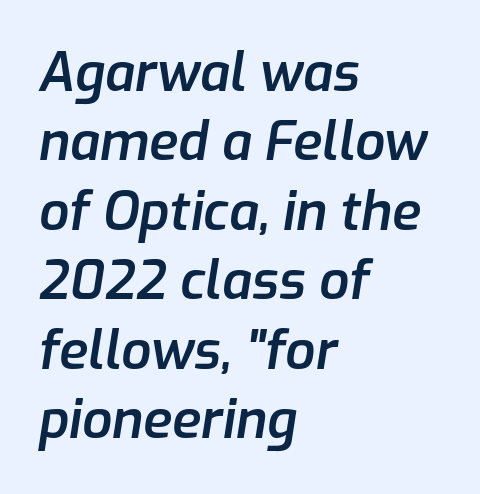
{"italic": "yes", "lean": "right", "slant_degrees": 9, "bold": "semi", "weight": "semibold", "width": "normal", "stroke_contrast": "low", "x_height": "medium", "monospaced": "no", "underline": "no", "align": "left", "line_spacing": "normal", "line_spacing_ratio": 1.31, "letter_spacing": "normal", "letter_spacing_em": 0.0, "glyph_px": 53}
